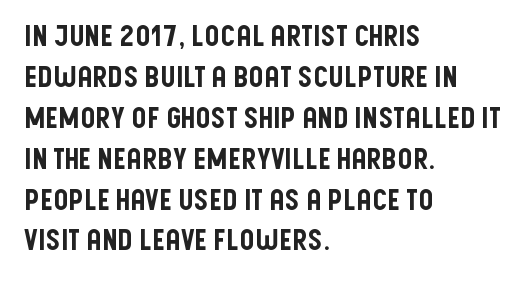
{"serif": "no", "italic": "no", "width": "condensed", "stroke_contrast": "low", "x_height": "large", "monospaced": "no", "underline": "no", "align": "left", "line_spacing": "normal", "line_spacing_ratio": 1.41, "letter_spacing": "normal", "letter_spacing_em": 0.0, "glyph_px": 29}
